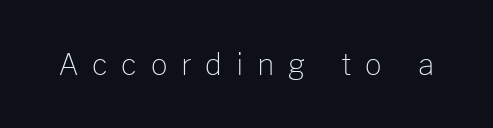
The line texture is sparse and dotted thanks to wide tracking. Do the characters align in a grid? No, the font is proportional. Check under the words: just untouched page. Weight: regular or lighter.
